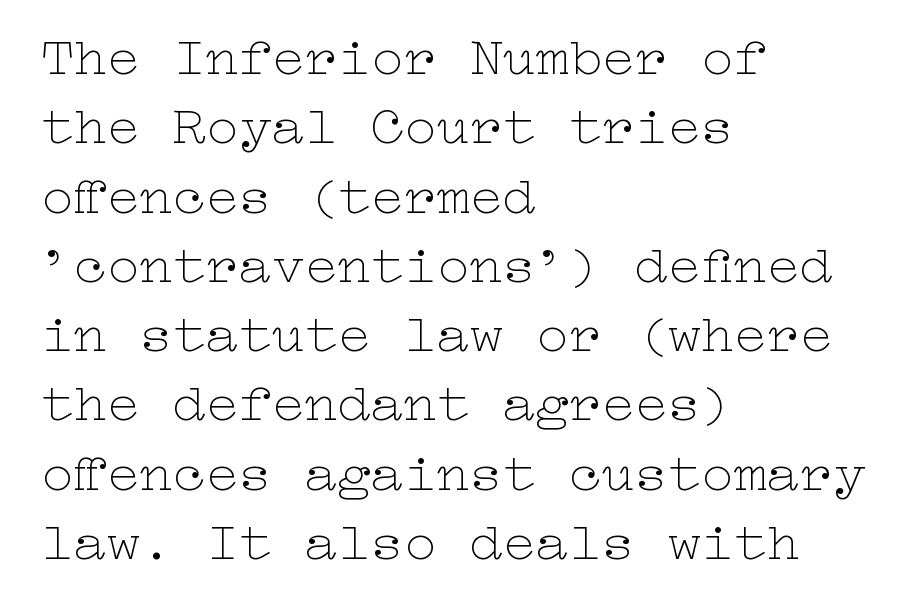
The typesetter chose a ragged-right arrangement here. No extra ink here — the face is not bold. Is the letter spacing exaggerated? No — it looks like the ordinary default. Words float on clear page, feet unadorned.
